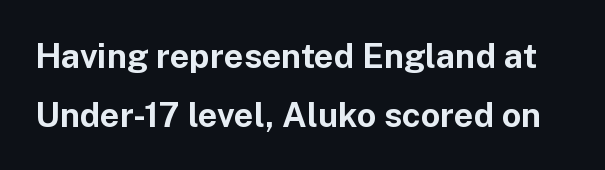
The image shows 34 px bold sans-serif type, upright; set line spacing 1.73x, normal letter spacing, not underlined; low stroke contrast and a medium x-height.
